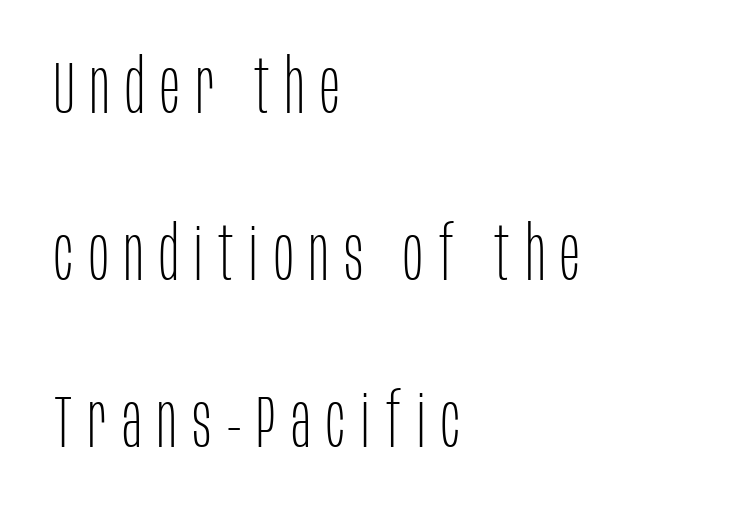
The image shows 74 px thin, condensed sans-serif type, upright; set left-aligned, loose line spacing (2.26x), unusually wide letter spacing (+0.21 em), not underlined; low stroke contrast and a large x-height.
